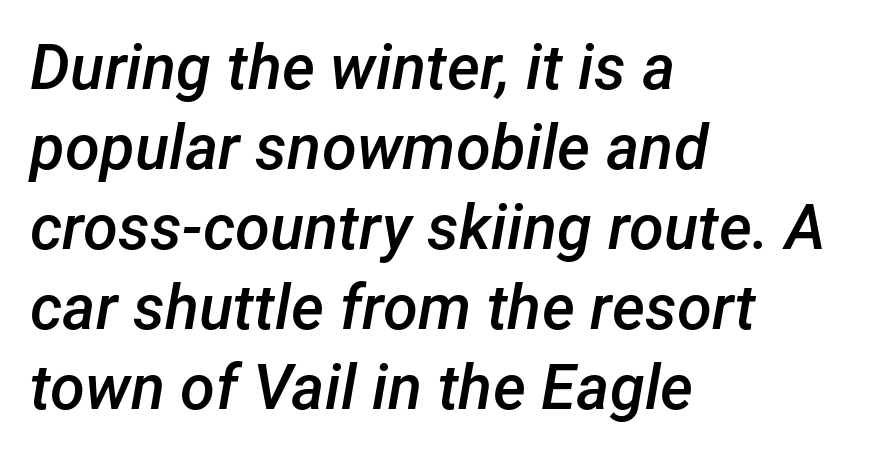
{"italic": "yes", "lean": "right", "slant_degrees": 12, "bold": "semi", "weight": "semibold", "width": "normal", "stroke_contrast": "low", "x_height": "medium", "monospaced": "no", "underline": "no", "align": "left", "line_spacing": "normal", "line_spacing_ratio": 1.27, "letter_spacing": "normal", "letter_spacing_em": 0.0, "glyph_px": 63}
